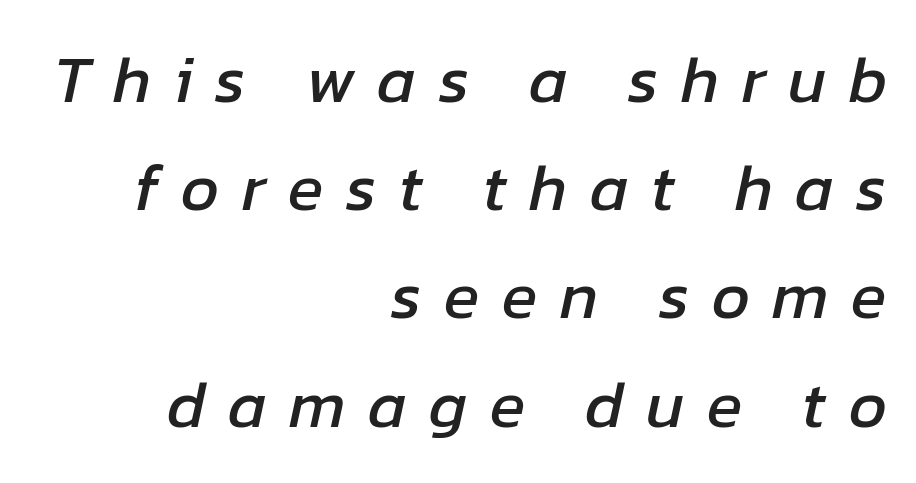
The image shows 66 px text type, italic (leaning right); set right-aligned, normal line spacing (1.64x), unusually wide letter spacing (+0.34 em), not underlined; low stroke contrast and a medium x-height.
